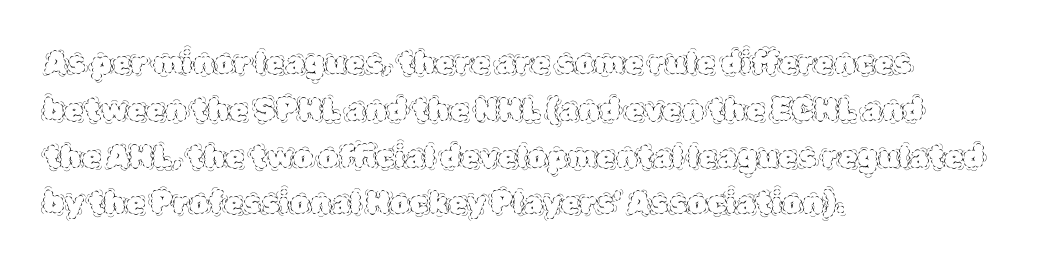
The image shows 31 px thin type, upright; set left-aligned, normal line spacing (1.51x), normal letter spacing, not underlined; a large x-height.
